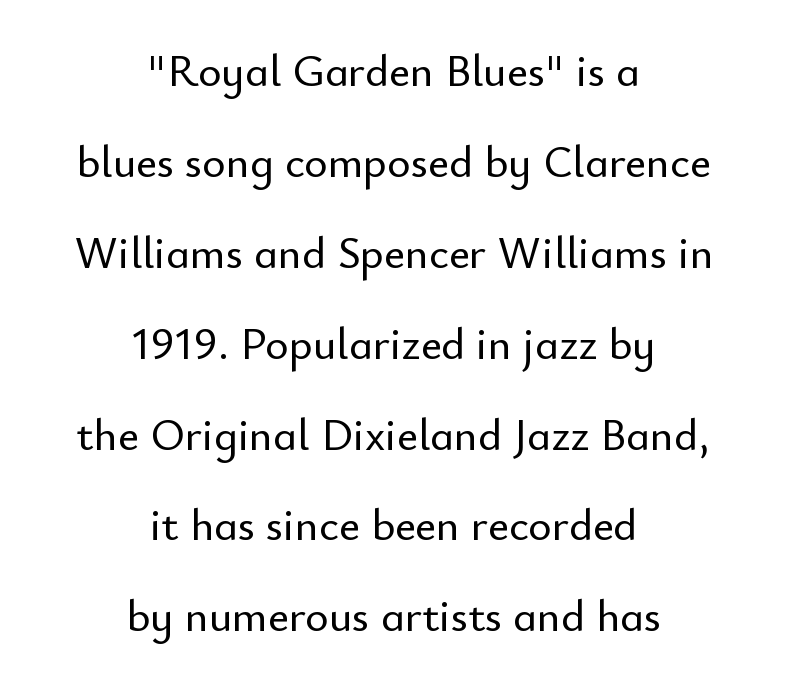
A student would call this center alignment; a typographer would say set centered. The vertical gap from one line to the next is large. Glyph-to-glyph distance matches everyday printed text. I'd call this a sans setting — the letters go barefoot. Type without underlining.
